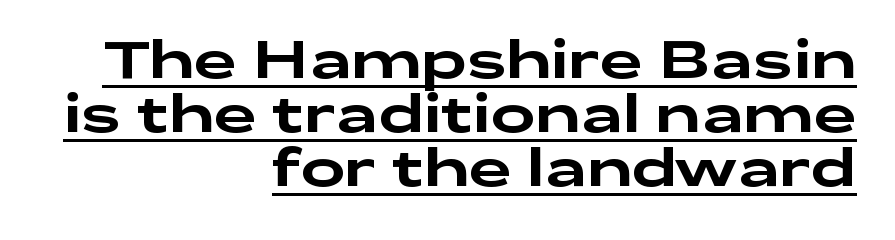
Are there feet on the stems? There aren't — it's a sans. This sample trades vertical openness for compactness between lines. Upright lettering throughout. The rag falls on the left side of this text block. Compared with undecorated copy, this sample adds a rule below the words. Note the varied advance widths — an 'i' is clearly narrower than an 'm'.
